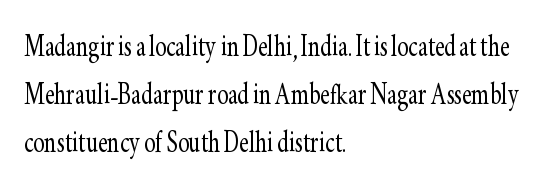
Q: Is the text bold? A: No.
Q: Is the text italic (slanted)? A: No, it is upright.
Q: Is the typeface a serif or a sans-serif typeface? A: Serif.
Q: Is the text underlined? A: No.
Q: How is the paragraph aligned? A: Left-aligned.
Q: Is the spacing between letters normal or unusually wide? A: Normal.
Q: Is the spacing between lines tight, normal or loose? A: Normal.
Q: Width (condensed, normal, or wide)? A: Condensed.
Q: Stroke contrast? A: Low.
Q: x-height? A: Small.
Q: Monospaced? A: No.
